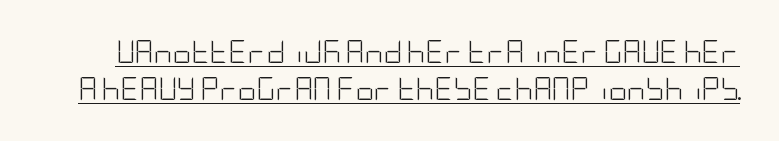
Q: Is the text bold? A: No.
Q: Is the text italic (slanted)? A: No, it is upright.
Q: Is the text underlined? A: Yes.
Q: Is the spacing between letters normal or unusually wide? A: Normal.
Q: Is the spacing between lines tight, normal or loose? A: Normal.
